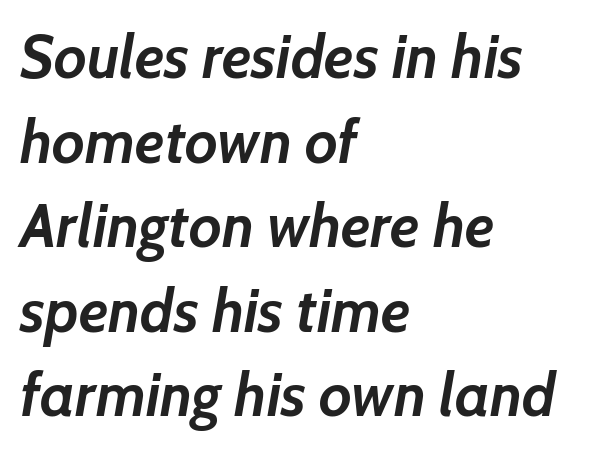
The image shows 60 px semibold type, italic (leaning right); set left-aligned, normal line spacing (1.41x), normal letter spacing, not underlined; low stroke contrast and a medium x-height.
